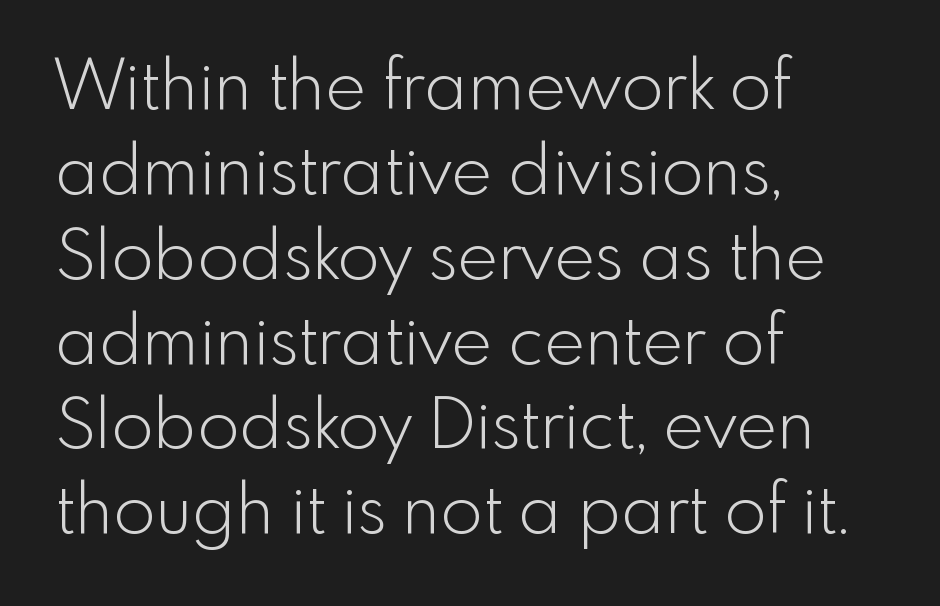
Standard letterfit; no display-style spreading of the glyphs. The weight would be labelled regular, book, light, or lighter still. Proportional: the letters do not fall into vertical columns. Horizontally, the lines are justified to the leading edge only. Is this a sans? Yes — the strokes have no serifs. Plain, unruled lines of type.
